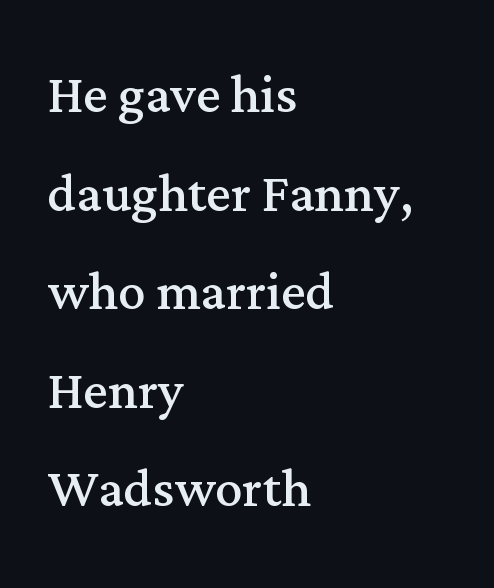
Unmarked baselines from the first word to the last. The strokes are not fattened; the text isn't bold. The letters stand upright; this is a roman face. These lines are rendered in a variable-pitch font. Regarding serifs, this sample has them. The rendering anchors every line to the left-hand side.
